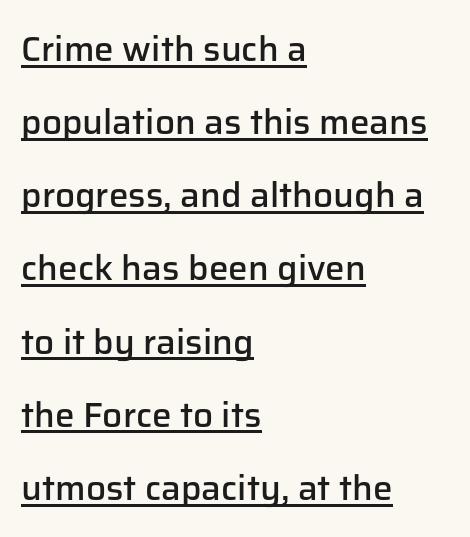
The image shows 35 px semibold sans-serif type, upright; set left-aligned, loose line spacing (2.09x), normal letter spacing, underlined; low stroke contrast and a medium x-height.
